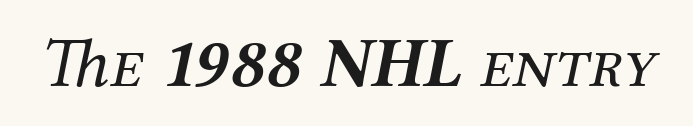
Q: Is the text bold? A: No.
Q: Is the text italic (slanted)? A: Yes, it leans right by about 12 degrees.
Q: Is the typeface a serif or a sans-serif typeface? A: Serif.
Q: Is the text underlined? A: No.
Q: Is the spacing between letters normal or unusually wide? A: Normal.
Q: Width (condensed, normal, or wide)? A: Normal.
Q: Stroke contrast? A: Medium.
Q: x-height? A: Medium.
Q: Monospaced? A: No.
